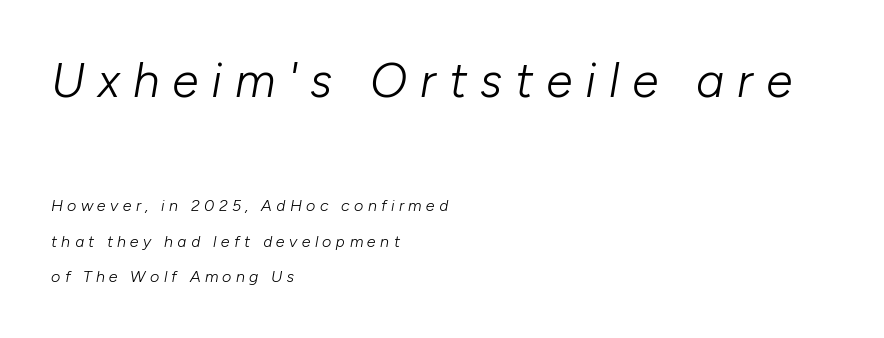
{"italic": "yes", "lean": "right", "slant_degrees": 10, "bold": "no", "weight": "light", "width": "normal", "stroke_contrast": "low", "x_height": "medium", "monospaced": "no", "underline": "no", "align": "left", "line_spacing": "loose", "line_spacing_ratio": 2.21, "letter_spacing": "wide", "letter_spacing_em": 0.27, "larger_block": "first", "size_ratio": 3.0, "glyph_px": 48}
